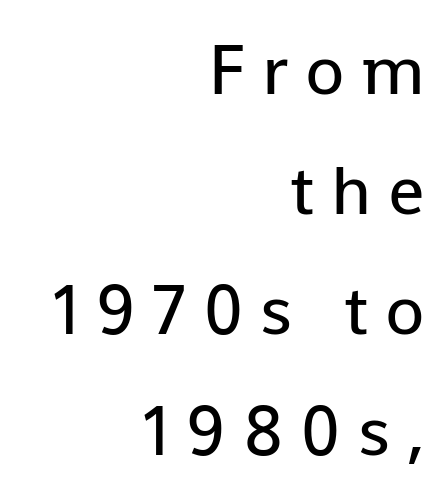
The image shows 72 px regular-weight sans-serif type, upright; set right-aligned, normal line spacing (1.67x), unusually wide letter spacing (+0.23 em), not underlined; low stroke contrast and a medium x-height.
